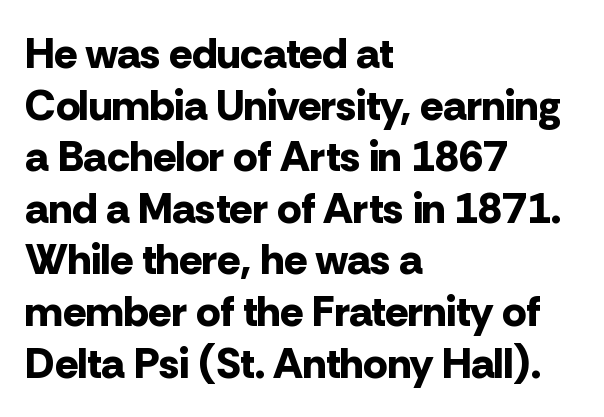
The image shows 43 px bold sans-serif type, upright; set left-aligned, line spacing 1.2x, normal letter spacing, not underlined; low stroke contrast and a medium x-height.
